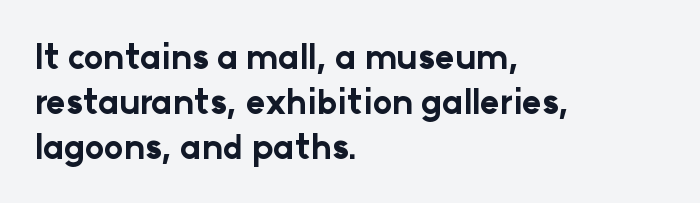
{"serif": "no", "italic": "no", "bold": "yes", "weight": "bold", "width": "normal", "stroke_contrast": "low", "x_height": "medium", "monospaced": "no", "underline": "no", "align": "left", "line_spacing": "normal", "line_spacing_ratio": 1.37, "letter_spacing": "normal", "letter_spacing_em": 0.0, "glyph_px": 33}
